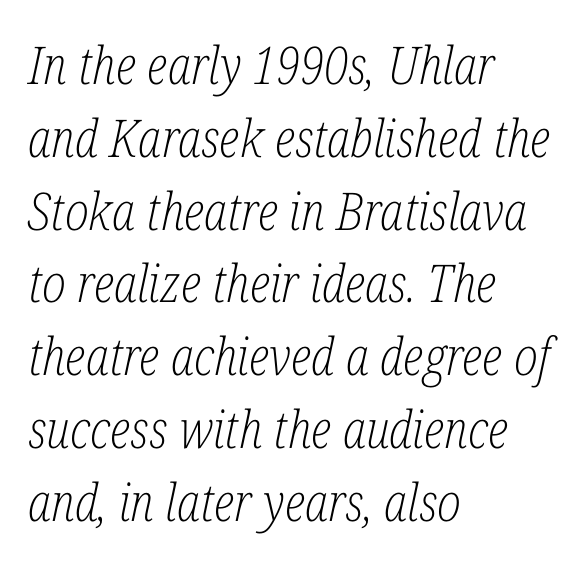
Q: Is the text bold? A: No.
Q: Is the text italic (slanted)? A: Yes, it leans right by about 12 degrees.
Q: Is the typeface a serif or a sans-serif typeface? A: Serif.
Q: Is the text underlined? A: No.
Q: How is the paragraph aligned? A: Left-aligned.
Q: Is the spacing between letters normal or unusually wide? A: Normal.
Q: Is the spacing between lines tight, normal or loose? A: Normal.
Q: Width (condensed, normal, or wide)? A: Condensed.
Q: Stroke contrast? A: Low.
Q: x-height? A: Medium.
Q: Monospaced? A: No.
